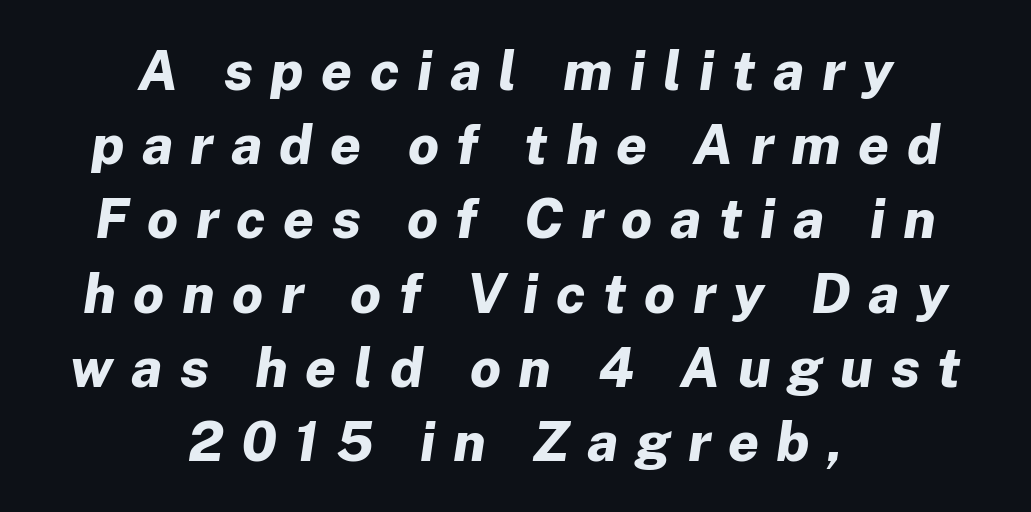
The image shows 55 px bold type, italic (leaning right); set centered, normal line spacing (1.35x), unusually wide letter spacing (+0.32 em), not underlined; low stroke contrast and a medium x-height.
